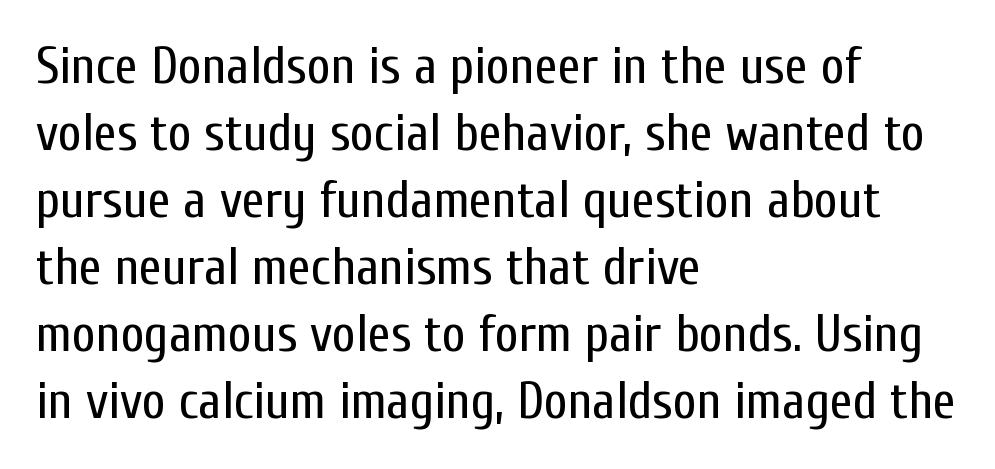
{"serif": "no", "italic": "no", "bold": "no", "weight": "regular", "width": "condensed", "stroke_contrast": "low", "x_height": "medium", "monospaced": "no", "underline": "no", "align": "left", "line_spacing": "normal", "line_spacing_ratio": 1.29, "letter_spacing": "normal", "letter_spacing_em": 0.0, "glyph_px": 52}
